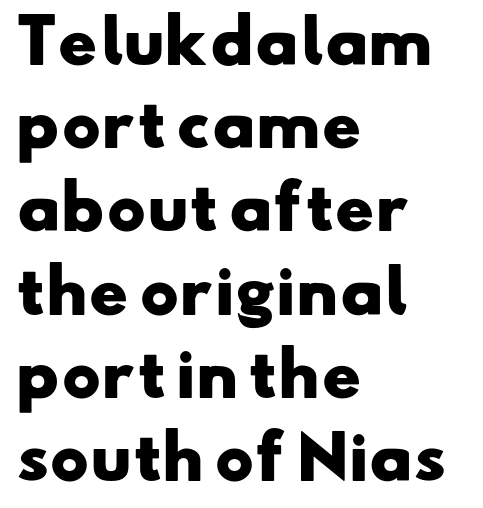
{"serif": "no", "bold": "yes", "weight": "heavy", "width": "wide", "stroke_contrast": "low", "x_height": "small", "monospaced": "no", "underline": "no", "align": "left", "line_spacing": "normal", "line_spacing_ratio": 1.41, "letter_spacing": "normal", "letter_spacing_em": 0.0, "glyph_px": 59}
